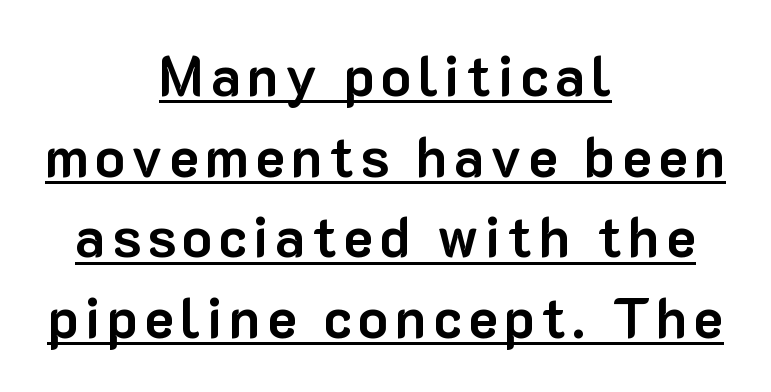
Q: Is the text bold? A: Yes.
Q: Is the text italic (slanted)? A: No, it is upright.
Q: Is the typeface a serif or a sans-serif typeface? A: Sans-serif.
Q: Is the text underlined? A: Yes.
Q: How is the paragraph aligned? A: Centered.
Q: Is the spacing between lines tight, normal or loose? A: Normal.
Q: Width (condensed, normal, or wide)? A: Normal.
Q: Stroke contrast? A: Low.
Q: x-height? A: Medium.
Q: Monospaced? A: No.
